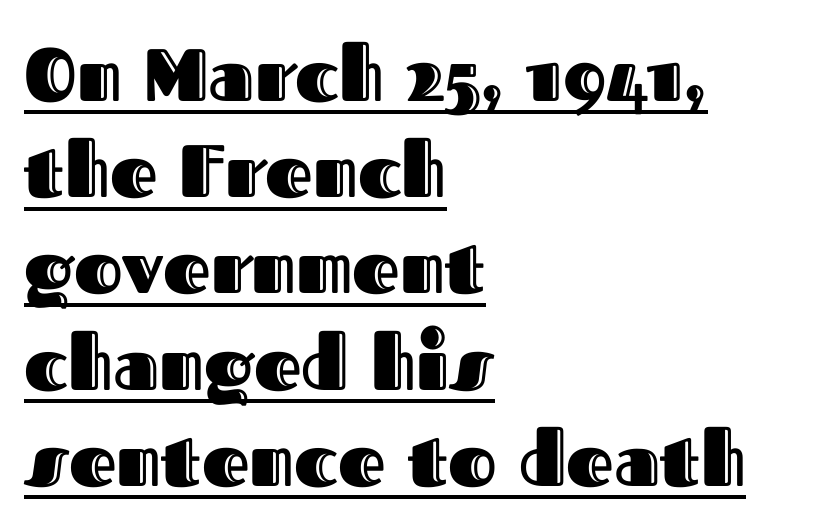
{"italic": "no", "width": "normal", "x_height": "medium", "monospaced": "no", "underline": "yes", "align": "left", "line_spacing": "normal", "line_spacing_ratio": 1.3, "letter_spacing": "normal", "letter_spacing_em": 0.0, "glyph_px": 74}
